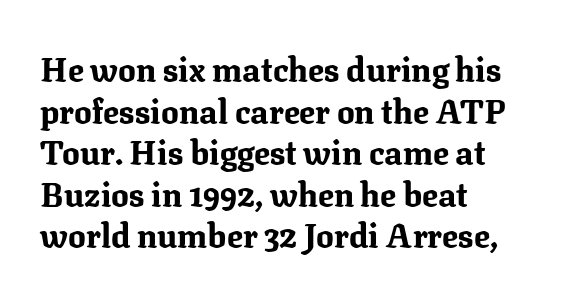
The image shows 33 px bold serif type, upright; set left-aligned, normal line spacing (1.26x), normal letter spacing, not underlined; medium stroke contrast and a medium x-height.
